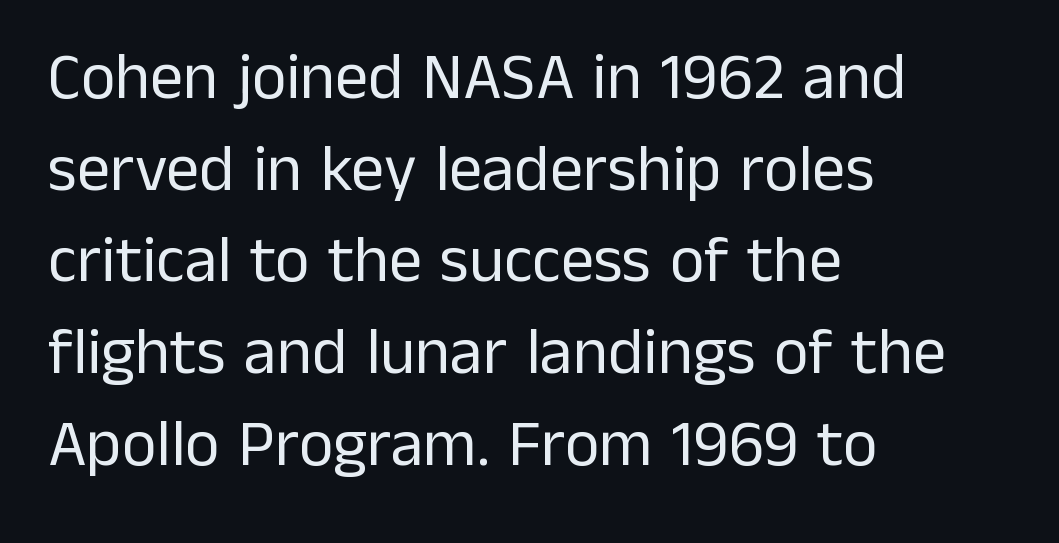
{"serif": "no", "italic": "no", "bold": "no", "weight": "regular", "width": "normal", "stroke_contrast": "low", "x_height": "medium", "monospaced": "no", "underline": "no", "align": "left", "line_spacing": "normal", "line_spacing_ratio": 1.39, "letter_spacing": "normal", "letter_spacing_em": 0.0, "glyph_px": 66}
